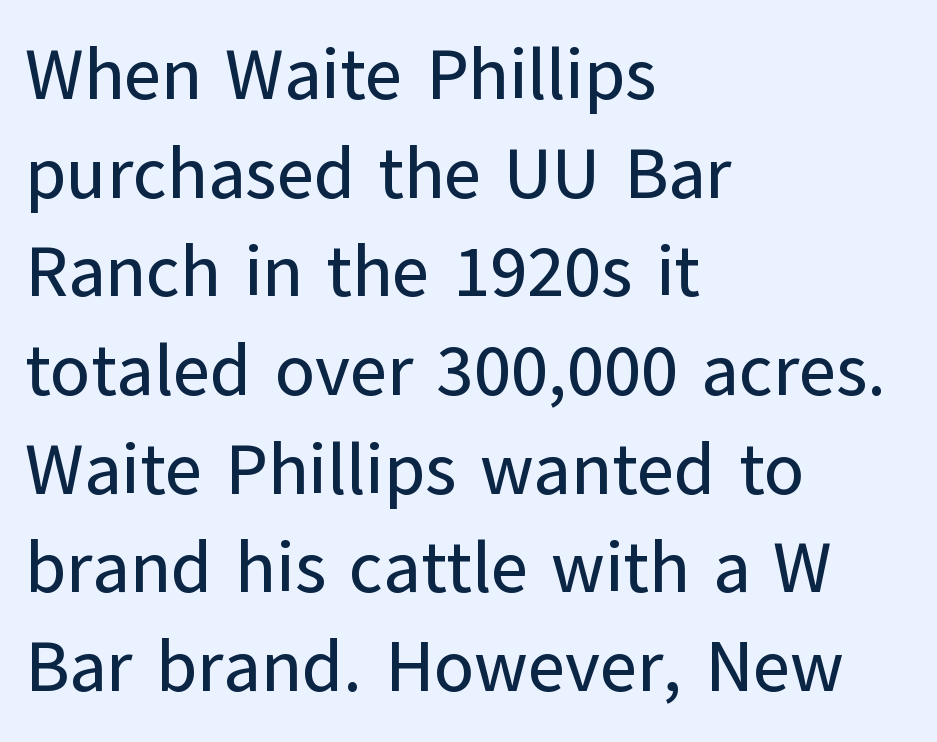
The image shows 72 px sans-serif type, upright; set left-aligned, normal line spacing (1.37x), normal letter spacing, not underlined; low stroke contrast and a medium x-height.
